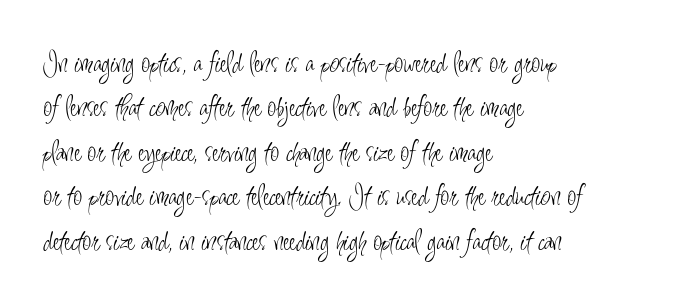
Q: Is the text bold? A: No.
Q: Is the typeface a serif or a sans-serif typeface? A: Sans-serif.
Q: Is the text underlined? A: No.
Q: How is the paragraph aligned? A: Left-aligned.
Q: Is the spacing between letters normal or unusually wide? A: Normal.
Q: Is the spacing between lines tight, normal or loose? A: Normal.
Q: Width (condensed, normal, or wide)? A: Condensed.
Q: Stroke contrast? A: Low.
Q: x-height? A: Small.
Q: Monospaced? A: No.
